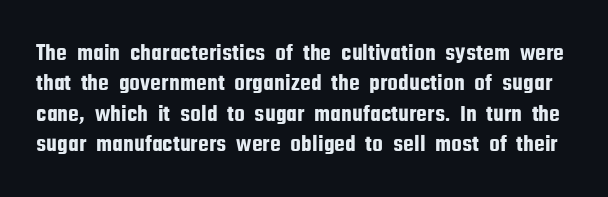
The image shows 24 px text type, upright; set normal line spacing (1.27x), normal letter spacing, not underlined.
